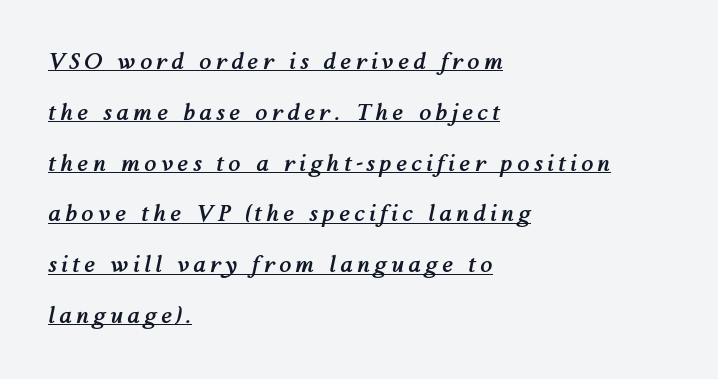
{"italic": "yes", "lean": "right", "slant_degrees": 12, "bold": "yes", "underline": "yes", "align": "left", "line_spacing": "loose", "line_spacing_ratio": 2.31, "letter_spacing": "wide", "letter_spacing_em": 0.2, "glyph_px": 22}
